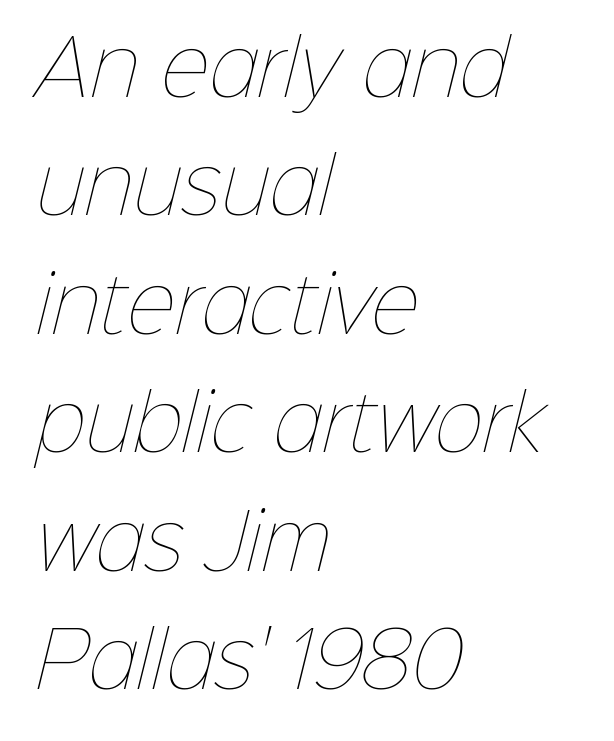
Short note: letters normally spaced. The font sits on the lighter half of the weight spectrum, regular included. Short and long lines alike share a common starting point at left. This rendering features lettering with no underline.
